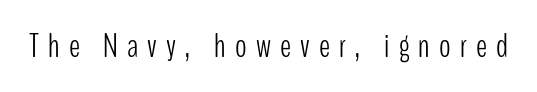
Weight: not bold — regular or lighter. Spacing verdict: proportional, widths tailored to each character. Is this a sans? Yes — the strokes have no serifs. A typesetter would call this heavily tracked-out type. Bare-footed words on every line. Characters remain perfectly vertical along every line.
